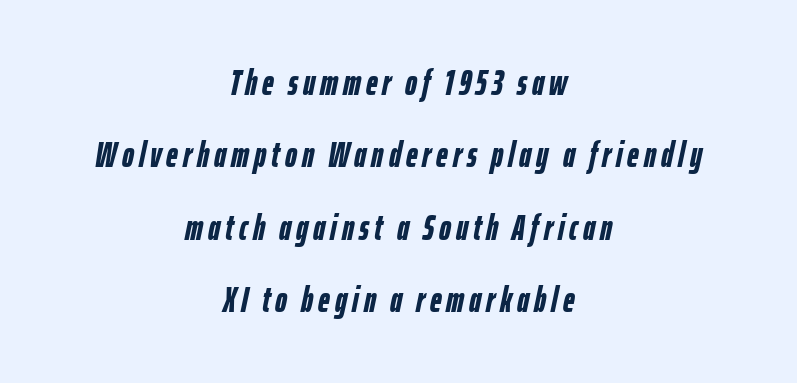
Each line is balanced around a shared central axis. Note the varied advance widths — an 'i' is clearly narrower than an 'm'. The block of text is sparse from top to bottom, with ample space between rows. Emphasis by weight is at full strength: bold. The gap between lines stays unmarked. These lines were composed using italics.
